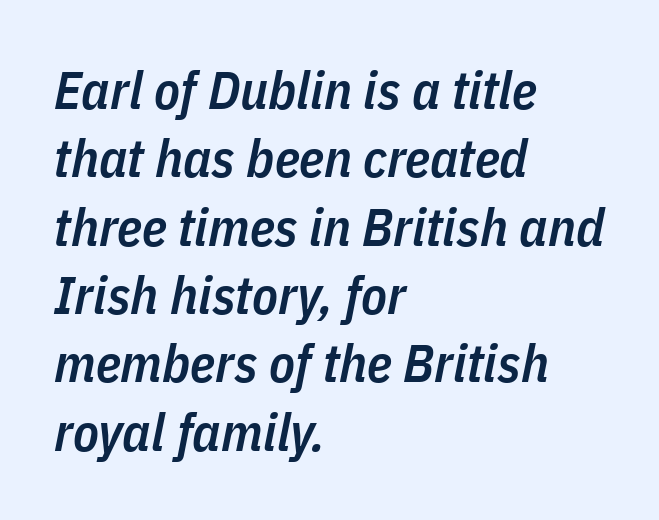
Q: Is the text bold? A: Semi-bold.
Q: Is the text italic (slanted)? A: Yes, it leans right by about 11 degrees.
Q: Is the text underlined? A: No.
Q: How is the paragraph aligned? A: Left-aligned.
Q: Is the spacing between letters normal or unusually wide? A: Normal.
Q: Is the spacing between lines tight, normal or loose? A: Normal.
Q: Width (condensed, normal, or wide)? A: Condensed.
Q: Stroke contrast? A: Low.
Q: x-height? A: Medium.
Q: Monospaced? A: No.
